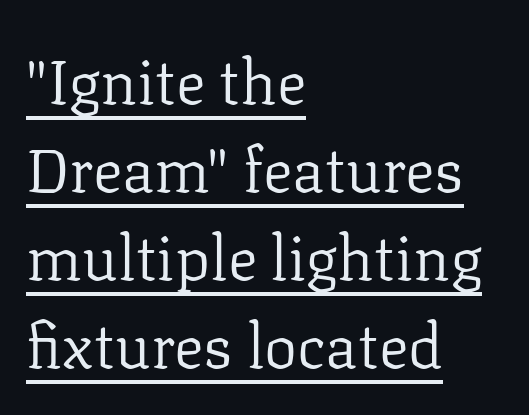
The image shows 62 px regular-weight serif type, upright; set left-aligned, normal line spacing (1.42x), normal letter spacing, underlined; low stroke contrast and a medium x-height.
